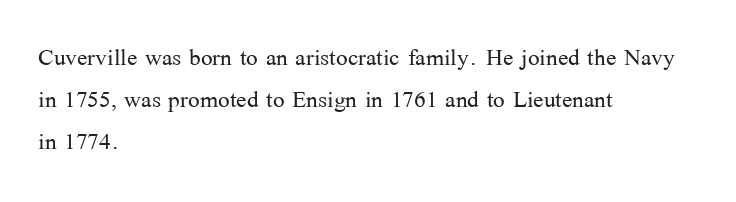
Q: Is the text bold? A: No.
Q: Is the text italic (slanted)? A: No, it is upright.
Q: Is the typeface a serif or a sans-serif typeface? A: Serif.
Q: Is the text underlined? A: No.
Q: How is the paragraph aligned? A: Left-aligned.
Q: Is the spacing between letters normal or unusually wide? A: Normal.
Q: Is the spacing between lines tight, normal or loose? A: Normal.
Q: Width (condensed, normal, or wide)? A: Normal.
Q: Stroke contrast? A: Medium.
Q: x-height? A: Medium.
Q: Monospaced? A: No.
